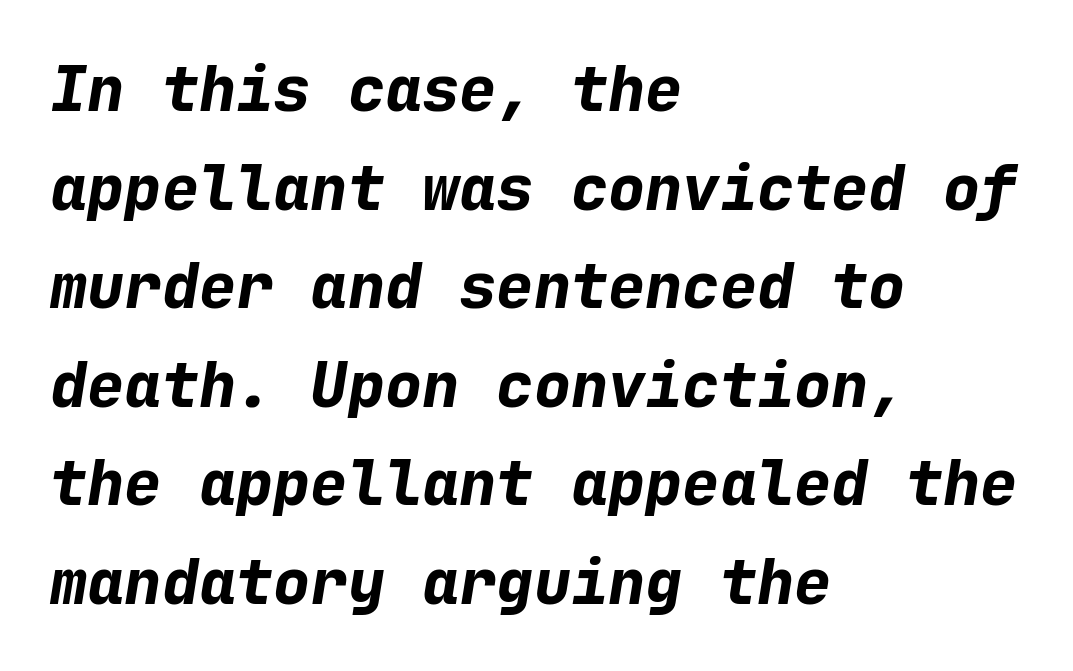
Q: Is the text bold? A: Yes.
Q: Is the text italic (slanted)? A: Yes, it leans right by about 9 degrees.
Q: Is the text underlined? A: No.
Q: How is the paragraph aligned? A: Left-aligned.
Q: Is the spacing between letters normal or unusually wide? A: Normal.
Q: Is the spacing between lines tight, normal or loose? A: Normal.
Q: Width (condensed, normal, or wide)? A: Normal.
Q: Stroke contrast? A: Low.
Q: x-height? A: Medium.
Q: Monospaced? A: Yes.
